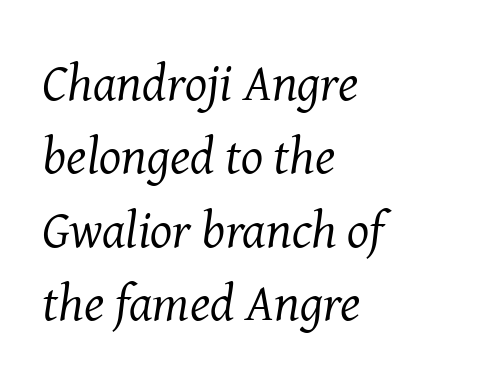
Q: Is the text bold? A: No.
Q: Is the text italic (slanted)? A: Yes, it leans right by about 8 degrees.
Q: Is the typeface a serif or a sans-serif typeface? A: Serif.
Q: Is the text underlined? A: No.
Q: How is the paragraph aligned? A: Left-aligned.
Q: Is the spacing between letters normal or unusually wide? A: Normal.
Q: Is the spacing between lines tight, normal or loose? A: Normal.
Q: Width (condensed, normal, or wide)? A: Normal.
Q: Stroke contrast? A: Medium.
Q: x-height? A: Medium.
Q: Monospaced? A: No.
